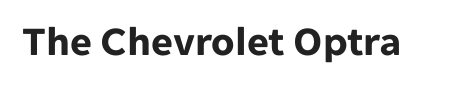
The image shows 42 px bold sans-serif type, upright; set normal letter spacing, not underlined; low stroke contrast and a medium x-height.
